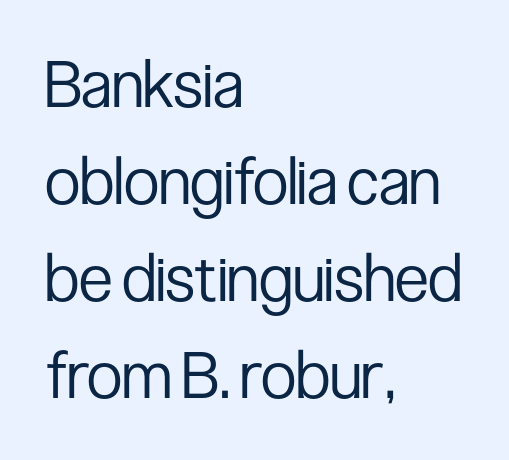
Every row of glyphs begins at an identical x-position on the left. Note the varied advance widths — an 'i' is clearly narrower than an 'm'. The leading is moderate, giving the passage an even texture. Counters stay open thanks to moderate or lighter strokes.
